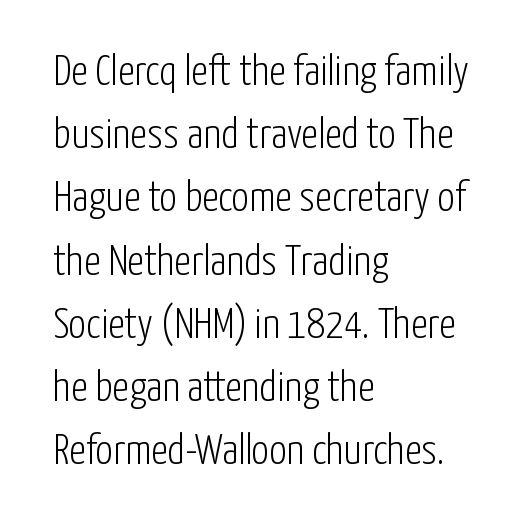
The image shows 43 px light, condensed sans-serif type, upright; set left-aligned, normal line spacing (1.47x), normal letter spacing, not underlined; low stroke contrast and a medium x-height.
